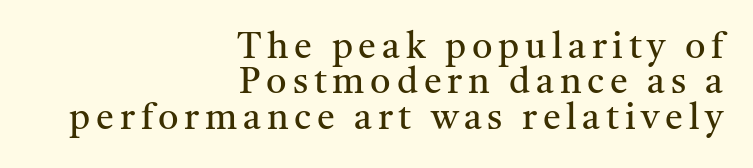
Q: Is the text bold? A: No.
Q: Is the text italic (slanted)? A: No, it is upright.
Q: Is the typeface a serif or a sans-serif typeface? A: Serif.
Q: Is the text underlined? A: No.
Q: How is the paragraph aligned? A: Right-aligned.
Q: Is the spacing between lines tight, normal or loose? A: Tight.
Q: Width (condensed, normal, or wide)? A: Normal.
Q: Stroke contrast? A: Medium.
Q: x-height? A: Medium.
Q: Monospaced? A: No.
